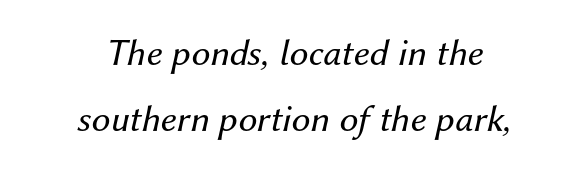
{"italic": "yes", "lean": "right", "slant_degrees": 12, "bold": "no", "weight": "regular", "width": "normal", "stroke_contrast": "medium", "x_height": "medium", "monospaced": "no", "underline": "no", "align": "center", "line_spacing_ratio": 1.74, "letter_spacing": "normal", "letter_spacing_em": 0.0, "glyph_px": 38}
